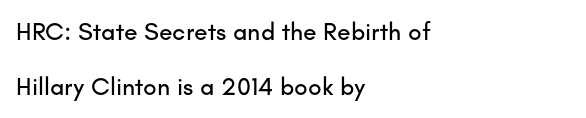
{"italic": "no", "underline": "no", "align": "left", "line_spacing": "loose", "line_spacing_ratio": 2.2, "letter_spacing": "normal", "letter_spacing_em": 0.0, "glyph_px": 25}
